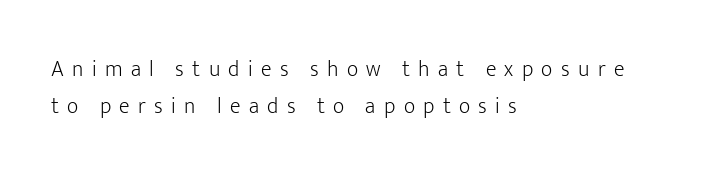
Nobody drew a line under any word here. Normally led — the rows are evenly, conventionally spaced. You can tell it's not italic because the verticals are truly vertical. Is the letter spacing exaggerated? Yes — the characters are pushed far apart.
